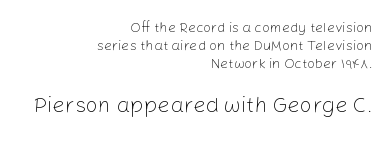
Character size in the trailing block exceeds that of the leading block. The passage shown is not bold in any degree. The block of text has a typical density, with ordinary space between rows. Nothing unusual about the tracking: characters are spaced as the font intends. When letters stand straight like this, we call the style roman or upright.
